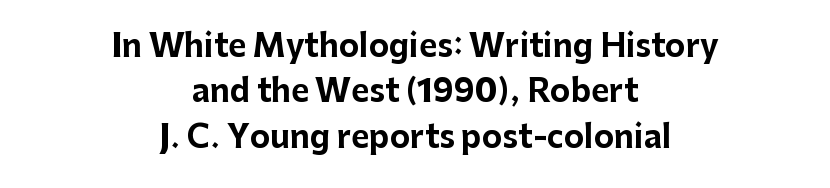
{"serif": "no", "italic": "no", "bold": "yes", "weight": "bold", "width": "normal", "stroke_contrast": "low", "x_height": "medium", "monospaced": "no", "underline": "no", "align": "center", "line_spacing": "normal", "line_spacing_ratio": 1.46, "letter_spacing": "normal", "letter_spacing_em": 0.0, "glyph_px": 31}
